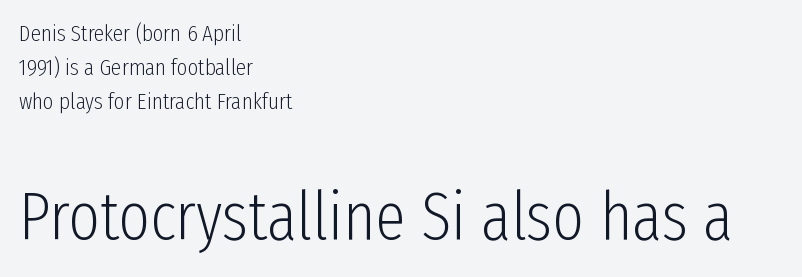
Q: Is the text bold? A: No.
Q: Is the text italic (slanted)? A: No, it is upright.
Q: Is the typeface a serif or a sans-serif typeface? A: Sans-serif.
Q: Is the text underlined? A: No.
Q: How is the paragraph aligned? A: Left-aligned.
Q: Is the spacing between letters normal or unusually wide? A: Normal.
Q: Is the spacing between lines tight, normal or loose? A: Normal.
Q: Which block of text is set in a larger size, the first (top) or the second (bottom)? A: The second (bottom) one.
Q: Width (condensed, normal, or wide)? A: Condensed.
Q: Stroke contrast? A: Low.
Q: x-height? A: Medium.
Q: Monospaced? A: No.
